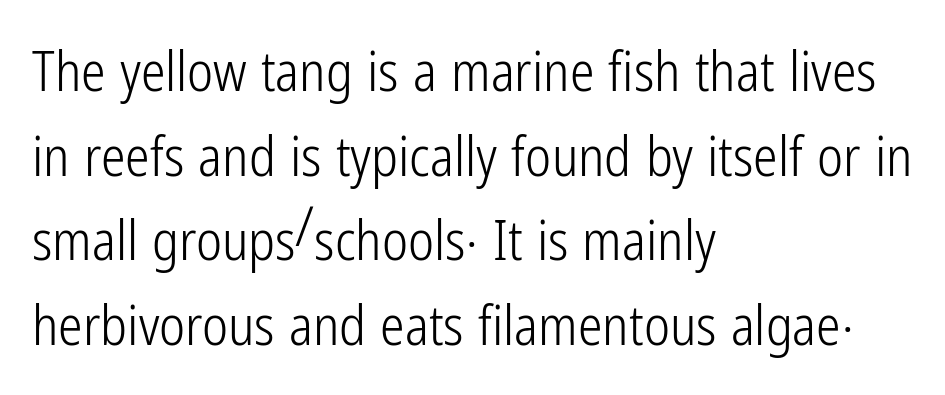
The image shows 55 px light, condensed sans-serif type, upright; set left-aligned, normal line spacing (1.54x), normal letter spacing, not underlined; low stroke contrast and a medium x-height.
